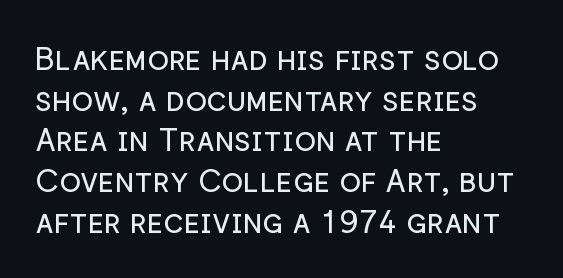
Do the letters lean? They stand straight. These lines are set flush left with a ragged right edge. The typeface has the unassuming heft of standard copy or less. The baseline area is clear. Tracking value appears to be zero — textbook default spacing.
